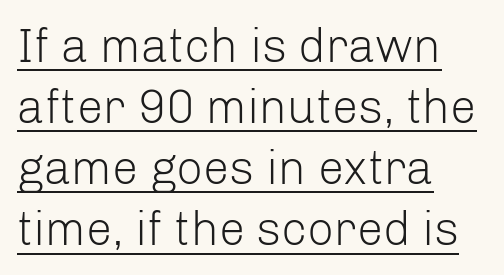
The designer left line spacing at the default. Italic? Not at all — the glyphs are vertical. Underlined type. Unlike a traditional serif, this face leaves its strokes unadorned. Think of a printed novel: that variable character pitch is what you see here.
